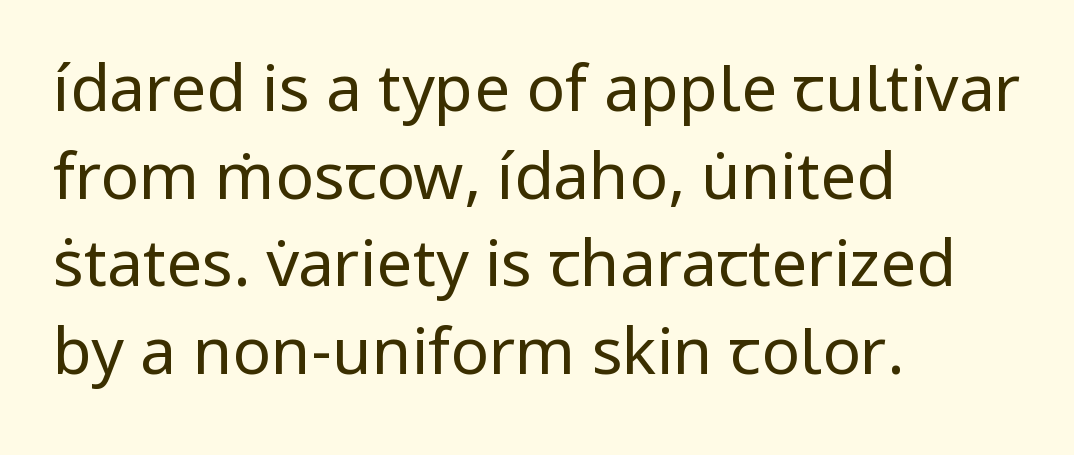
{"serif": "no", "italic": "no", "bold": "no", "weight": "regular", "width": "normal", "stroke_contrast": "low", "x_height": "medium", "monospaced": "no", "underline": "no", "align": "left", "line_spacing": "normal", "line_spacing_ratio": 1.37, "letter_spacing": "normal", "letter_spacing_em": 0.0, "glyph_px": 64}
